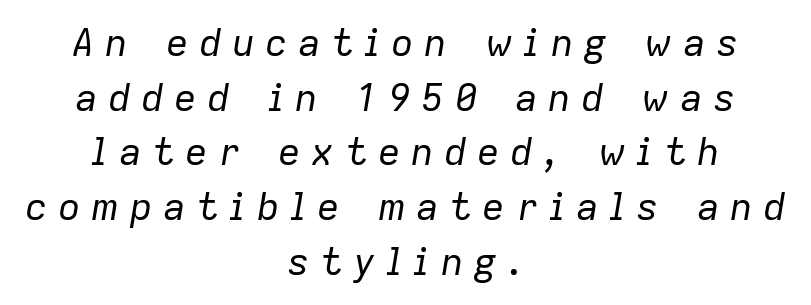
The lines sit at an ordinary, default distance from one another. This rendering uses center alignment, leaving both contours irregular but symmetric. This sample has the flowing, uneven cadence of proportional lettering. The string is rendered with underlining switched off. Compared with ordinary roman type, these characters are visibly tilted.
